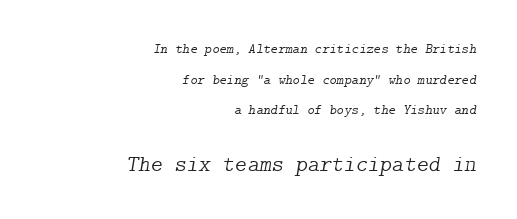
Q: Is the text bold? A: No.
Q: Is the text italic (slanted)? A: Yes, it leans right by about 9 degrees.
Q: Is the text underlined? A: No.
Q: How is the paragraph aligned? A: Right-aligned.
Q: Is the spacing between letters normal or unusually wide? A: Normal.
Q: Is the spacing between lines tight, normal or loose? A: Loose.
Q: Which block of text is set in a larger size, the first (top) or the second (bottom)? A: The second (bottom) one.
